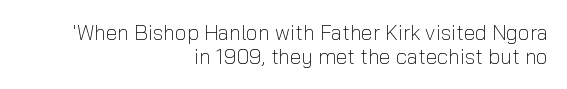
The image shows 21 px text type, upright; set right-aligned, tight line spacing (1.13x), normal letter spacing, not underlined.
